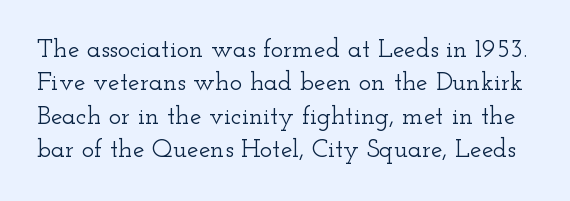
Q: Is the text italic (slanted)? A: No, it is upright.
Q: Is the text underlined? A: No.
Q: Is the spacing between letters normal or unusually wide? A: Normal.
Q: Is the spacing between lines tight, normal or loose? A: Normal.
